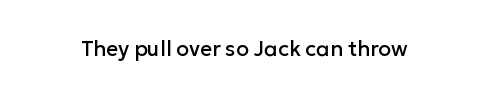
{"italic": "no", "underline": "no", "letter_spacing": "normal", "letter_spacing_em": 0.0, "glyph_px": 21}
